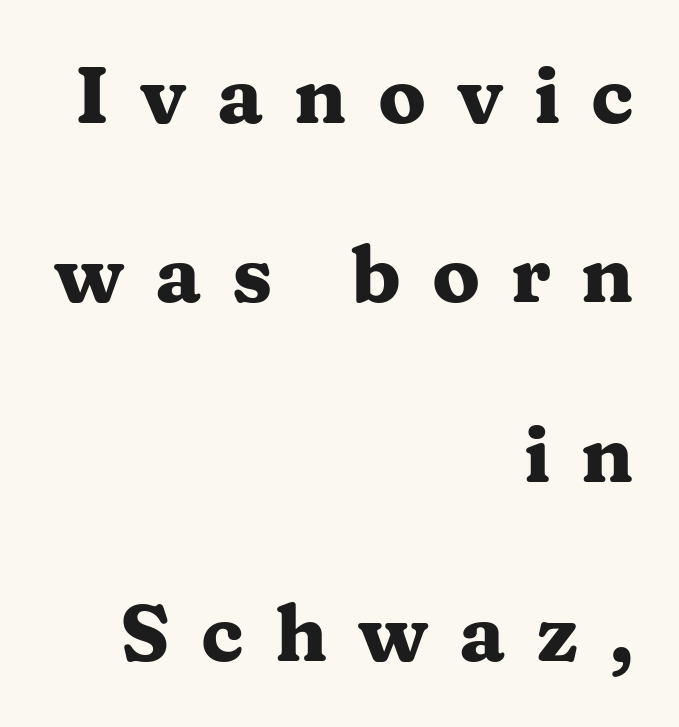
Q: Is the text bold? A: Yes.
Q: Is the text italic (slanted)? A: No, it is upright.
Q: Is the typeface a serif or a sans-serif typeface? A: Serif.
Q: Is the text underlined? A: No.
Q: How is the paragraph aligned? A: Right-aligned.
Q: Is the spacing between letters normal or unusually wide? A: Unusually wide.
Q: Is the spacing between lines tight, normal or loose? A: Loose.
Q: Width (condensed, normal, or wide)? A: Wide.
Q: Stroke contrast? A: Medium.
Q: x-height? A: Medium.
Q: Monospaced? A: No.
